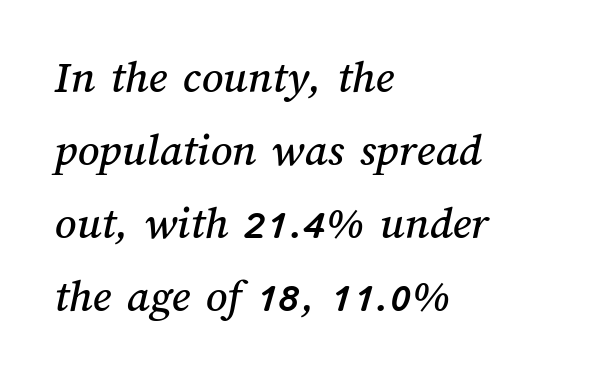
A typesetter would call this proportional, since set widths differ per character. A classic flush-left, rag-right setting is used for this passage. This rendering leaves character spacing at its baseline value. The strip under each line holds only bare page.
